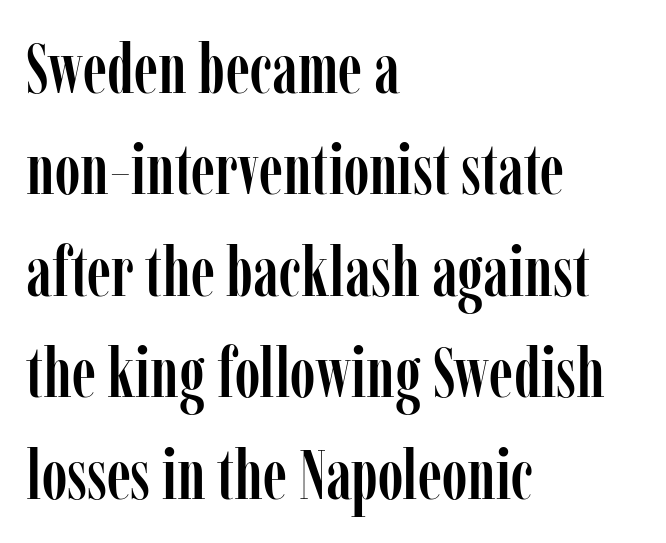
Q: Is the text italic (slanted)? A: No, it is upright.
Q: Is the typeface a serif or a sans-serif typeface? A: Serif.
Q: Is the text underlined? A: No.
Q: How is the paragraph aligned? A: Left-aligned.
Q: Is the spacing between letters normal or unusually wide? A: Normal.
Q: Is the spacing between lines tight, normal or loose? A: Normal.
Q: Width (condensed, normal, or wide)? A: Condensed.
Q: Stroke contrast? A: Low.
Q: x-height? A: Medium.
Q: Monospaced? A: No.
